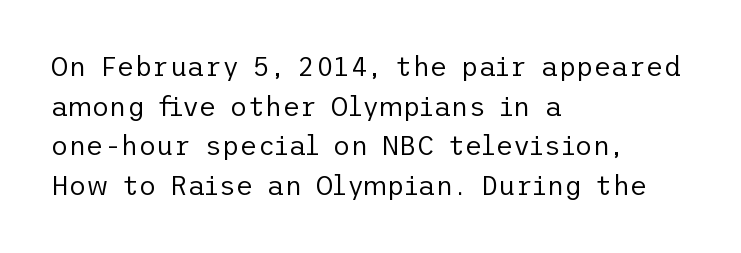
The image shows 27 px text type, upright; set left-aligned, normal line spacing (1.47x), normal letter spacing, not underlined.
